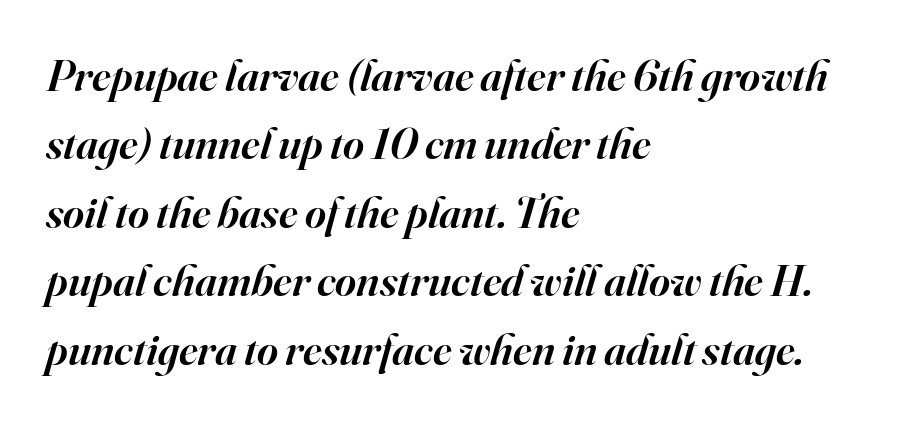
Q: Is the text bold? A: Semi-bold.
Q: Is the text italic (slanted)? A: Yes, it leans right by about 16 degrees.
Q: Is the typeface a serif or a sans-serif typeface? A: Serif.
Q: Is the text underlined? A: No.
Q: How is the paragraph aligned? A: Left-aligned.
Q: Is the spacing between letters normal or unusually wide? A: Normal.
Q: Is the spacing between lines tight, normal or loose? A: Normal.
Q: Width (condensed, normal, or wide)? A: Normal.
Q: Stroke contrast? A: High.
Q: x-height? A: Small.
Q: Monospaced? A: No.
